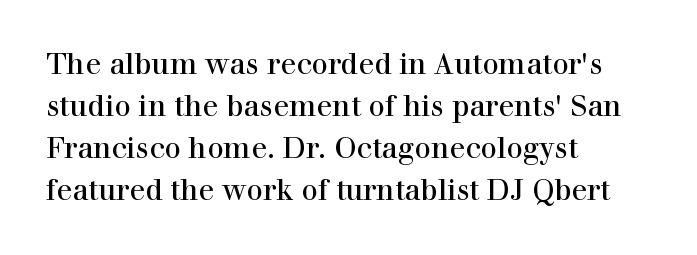
The image shows 29 px regular-weight serif type, upright; set left-aligned, normal line spacing (1.45x), normal letter spacing, not underlined; high stroke contrast and a medium x-height.
